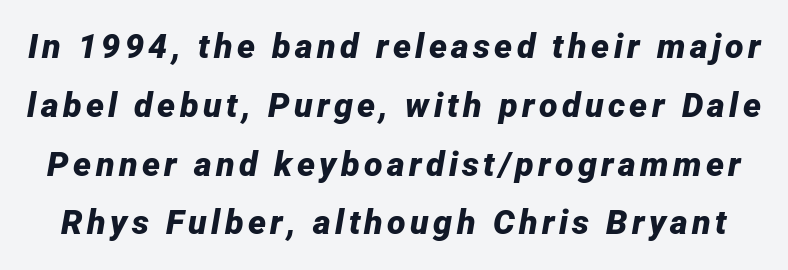
Q: Is the text bold? A: Yes.
Q: Is the text italic (slanted)? A: Yes, it leans right by about 12 degrees.
Q: Is the text underlined? A: No.
Q: Width (condensed, normal, or wide)? A: Normal.
Q: Stroke contrast? A: Low.
Q: x-height? A: Medium.
Q: Monospaced? A: No.
